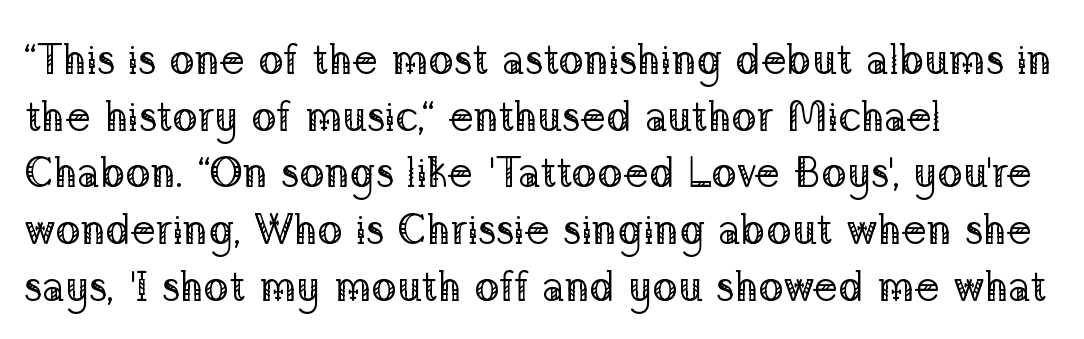
Q: Is the text bold? A: No.
Q: Is the text italic (slanted)? A: No, it is upright.
Q: Is the typeface a serif or a sans-serif typeface? A: Serif.
Q: Is the text underlined? A: No.
Q: How is the paragraph aligned? A: Left-aligned.
Q: Is the spacing between letters normal or unusually wide? A: Normal.
Q: Is the spacing between lines tight, normal or loose? A: Normal.
Q: Width (condensed, normal, or wide)? A: Normal.
Q: Stroke contrast? A: Low.
Q: x-height? A: Medium.
Q: Monospaced? A: No.
